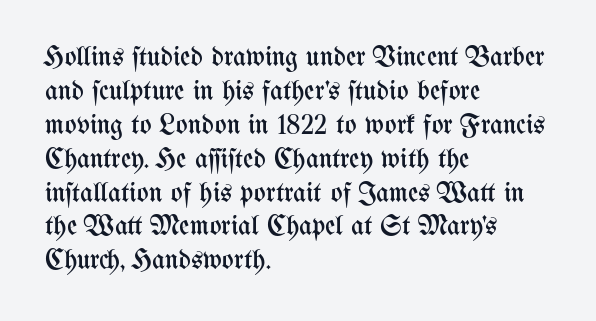
{"italic": "no", "bold": "no", "weight": "regular", "width": "condensed", "stroke_contrast": "medium", "x_height": "medium", "monospaced": "no", "underline": "no", "align": "left", "line_spacing_ratio": 1.21, "letter_spacing": "normal", "letter_spacing_em": 0.0, "glyph_px": 28}
